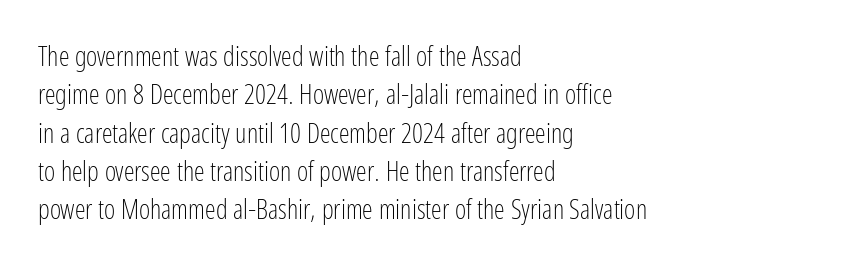
Q: Is the text bold? A: No.
Q: Is the text italic (slanted)? A: No, it is upright.
Q: Is the text underlined? A: No.
Q: How is the paragraph aligned? A: Left-aligned.
Q: Is the spacing between letters normal or unusually wide? A: Normal.
Q: Is the spacing between lines tight, normal or loose? A: Normal.
